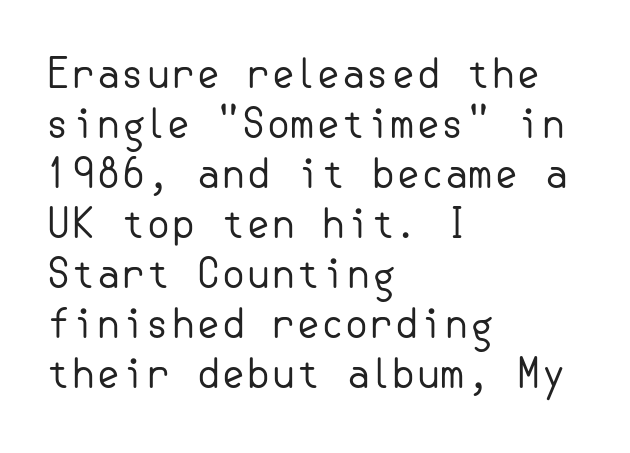
Type style note: lacks serifs. Only glyphs here, with clear space below each row. The lines are quadded left. Every character sits straight up, as roman type does.
